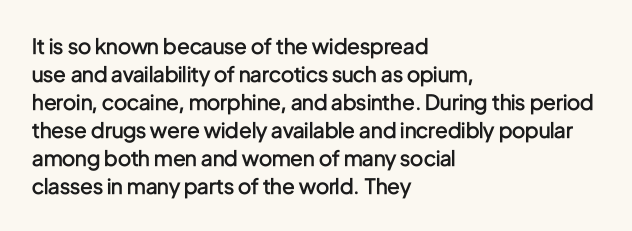
Q: Is the text bold? A: Semi-bold.
Q: Is the text italic (slanted)? A: No, it is upright.
Q: Is the text underlined? A: No.
Q: How is the paragraph aligned? A: Left-aligned.
Q: Is the spacing between letters normal or unusually wide? A: Normal.
Q: Is the spacing between lines tight, normal or loose? A: Normal.
